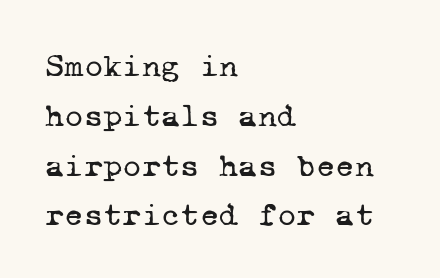
The image shows 33 px regular-weight serif type, monospaced; set left-aligned, normal line spacing (1.51x), normal letter spacing, not underlined; low stroke contrast and a medium x-height.
